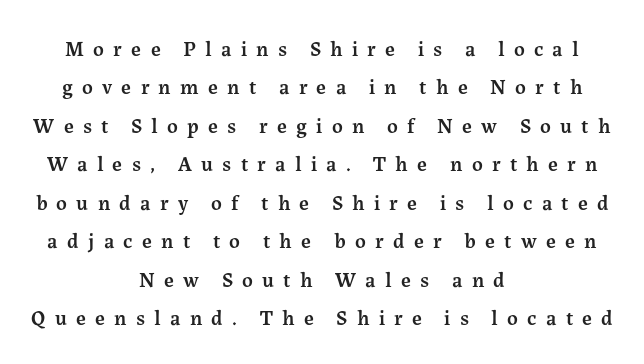
The rag falls on both sides of this text block equally. Characters follow at a spacing far wider than the type designer built in. A roman cut, with each character standing at attention. Decoration check: the copy has no underline.
